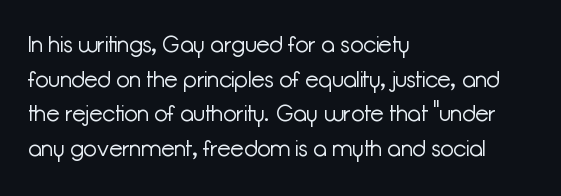
Which margin do the lines hug? The left one — the right edge is uneven. This is roman type, the default non-slanted kind. Summary of vertical rhythm: regular, with standard interline spacing. These glyphs show unthickened strokes, regular width or finer. The rendering keeps characters at their native spacing. The gap between lines stays unmarked.
